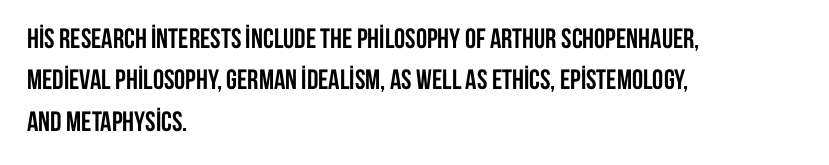
{"serif": "no", "italic": "no", "bold": "yes", "weight": "semibold", "width": "condensed", "stroke_contrast": "low", "x_height": "large", "monospaced": "no", "underline": "no", "align": "left", "line_spacing": "normal", "line_spacing_ratio": 1.48, "letter_spacing": "normal", "letter_spacing_em": 0.0, "glyph_px": 28}
